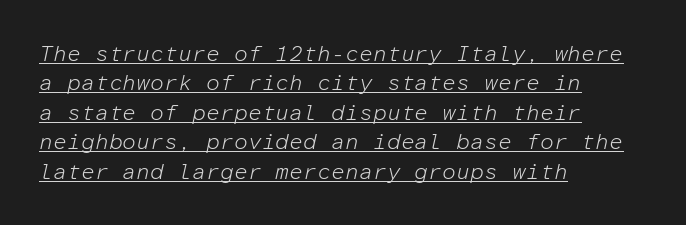
{"italic": "yes", "lean": "right", "slant_degrees": 12, "bold": "no", "underline": "yes", "align": "left", "line_spacing": "normal", "line_spacing_ratio": 1.34, "letter_spacing": "normal", "letter_spacing_em": 0.0, "glyph_px": 22}
